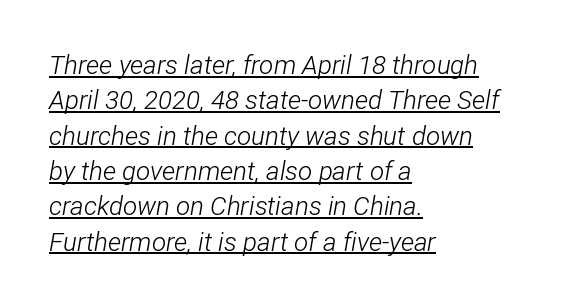
Q: Is the text bold? A: No.
Q: Is the text italic (slanted)? A: Yes, it leans right by about 12 degrees.
Q: Is the text underlined? A: Yes.
Q: How is the paragraph aligned? A: Left-aligned.
Q: Is the spacing between letters normal or unusually wide? A: Normal.
Q: Is the spacing between lines tight, normal or loose? A: Normal.
